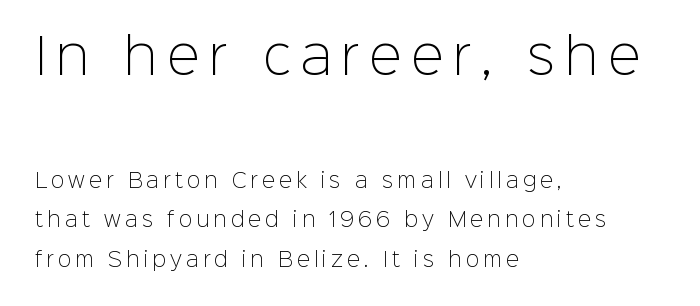
{"serif": "no", "italic": "no", "bold": "no", "weight": "light", "width": "normal", "stroke_contrast": "low", "x_height": "medium", "monospaced": "no", "underline": "no", "align": "left", "line_spacing": "loose", "line_spacing_ratio": 1.97, "letter_spacing": "wide", "letter_spacing_em": 0.2, "larger_block": "first", "size_ratio": 2.45, "glyph_px": 49}
